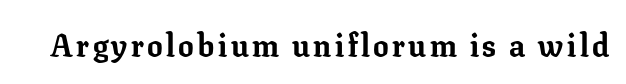
The image shows 31 px bold serif type, upright; set not underlined; low stroke contrast and a medium x-height.
